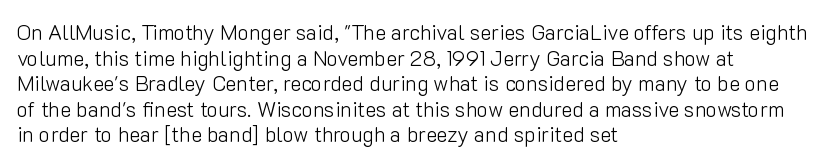
The image shows 21 px text type, upright; set left-aligned, line spacing 1.22x, normal letter spacing, not underlined.
